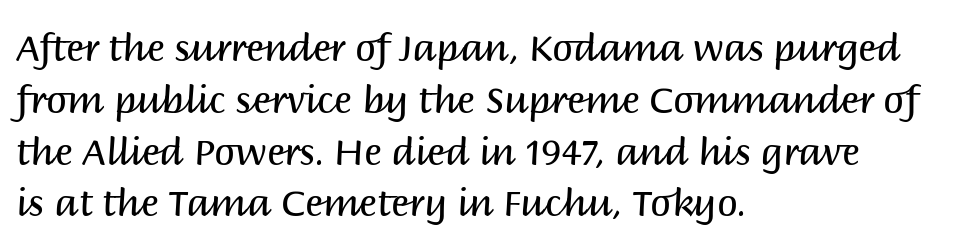
The image shows 37 px regular-weight sans-serif type; set left-aligned, normal line spacing (1.4x), normal letter spacing, not underlined; medium stroke contrast and a large x-height.
